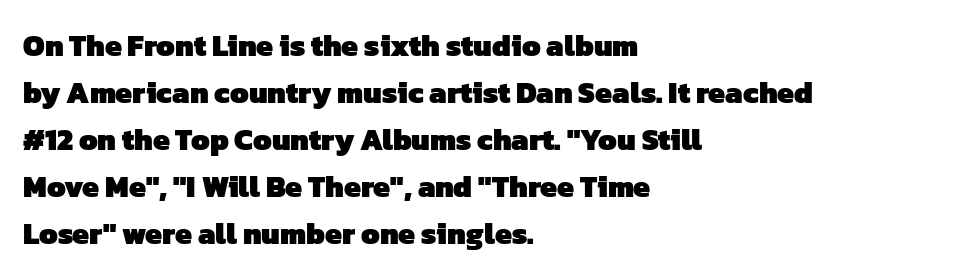
The image shows 30 px heavy sans-serif type; set left-aligned, normal line spacing (1.57x), normal letter spacing, not underlined; low stroke contrast and a medium x-height.
